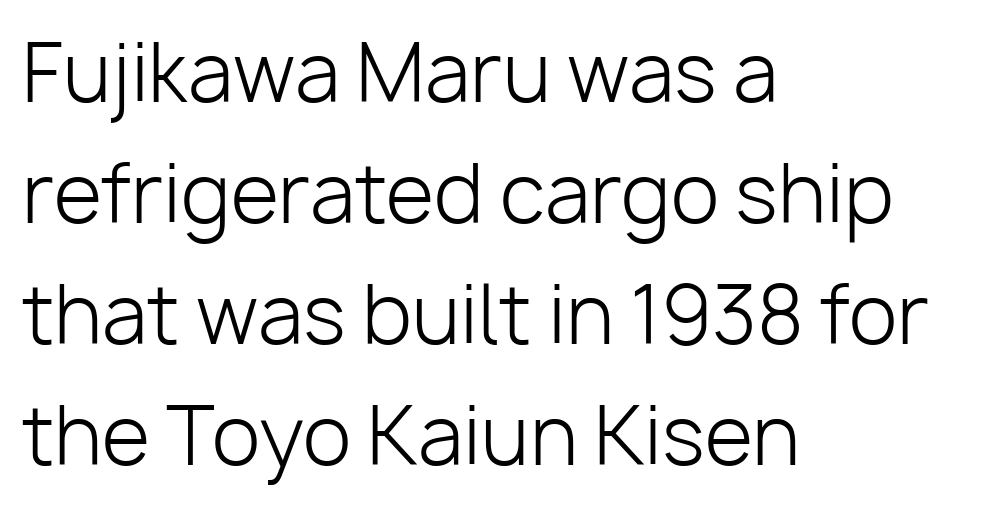
{"serif": "no", "italic": "no", "bold": "no", "weight": "light", "width": "normal", "stroke_contrast": "low", "x_height": "medium", "monospaced": "no", "underline": "no", "align": "left", "line_spacing": "normal", "line_spacing_ratio": 1.53, "letter_spacing": "normal", "letter_spacing_em": 0.0, "glyph_px": 79}
